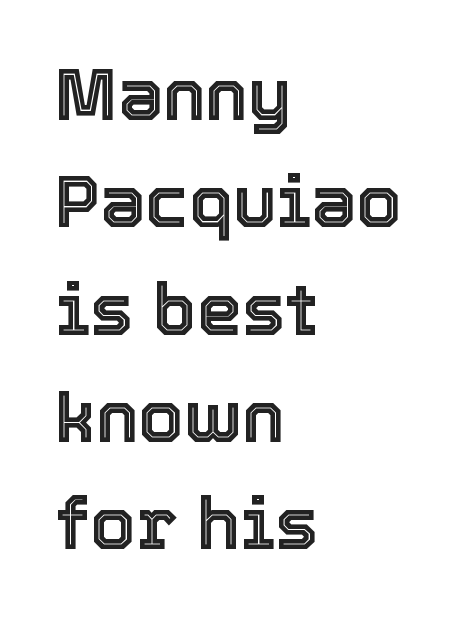
{"italic": "no", "width": "normal", "x_height": "medium", "monospaced": "no", "underline": "no", "align": "left", "line_spacing": "normal", "line_spacing_ratio": 1.49, "letter_spacing": "normal", "letter_spacing_em": 0.0, "glyph_px": 72}
